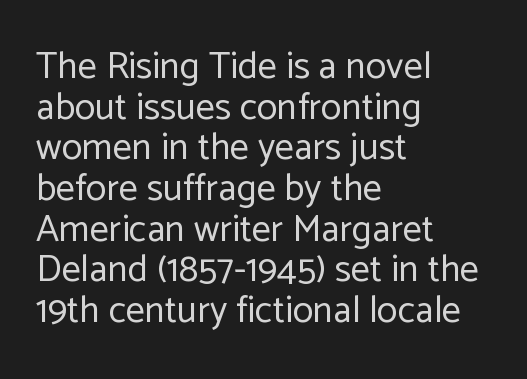
Q: Is the text bold? A: No.
Q: Is the text italic (slanted)? A: No, it is upright.
Q: Is the typeface a serif or a sans-serif typeface? A: Sans-serif.
Q: Is the text underlined? A: No.
Q: How is the paragraph aligned? A: Left-aligned.
Q: Is the spacing between letters normal or unusually wide? A: Normal.
Q: Is the spacing between lines tight, normal or loose? A: Tight.
Q: Width (condensed, normal, or wide)? A: Normal.
Q: Stroke contrast? A: Low.
Q: x-height? A: Medium.
Q: Monospaced? A: No.
